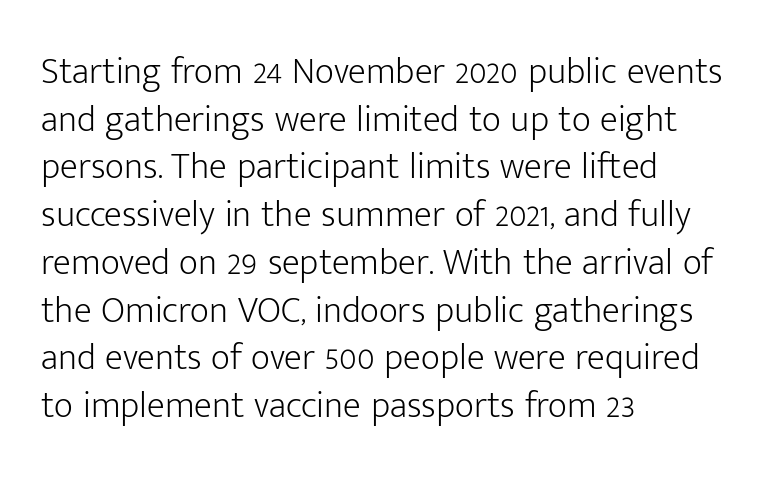
The letters advance in unequal steps, a hallmark of proportional type. Posture: straight, roman, zero tilt. This block has exactly the height ordinary leading produces. Left-aligned paragraph, ragged on the right. To sum up the face: it is a sans, with no serifs.
